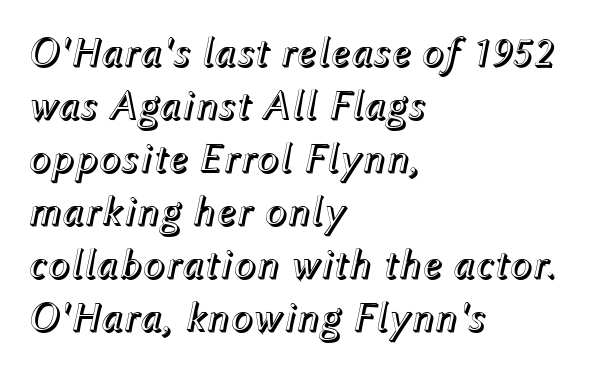
Spacing verdict: proportional, widths tailored to each character. Italic? Definitely — the glyphs are oblique. Layout note: lines flush left. The strip under each line holds only bare page.
